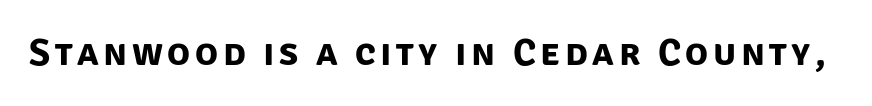
The image shows 38 px bold sans-serif type; set not underlined; low stroke contrast and a large x-height.
